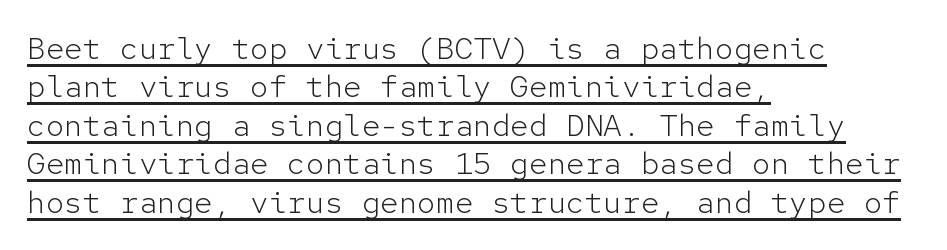
Q: Is the text bold? A: No.
Q: Is the text italic (slanted)? A: No, it is upright.
Q: Is the typeface a serif or a sans-serif typeface? A: Sans-serif.
Q: Is the text underlined? A: Yes.
Q: How is the paragraph aligned? A: Left-aligned.
Q: Is the spacing between letters normal or unusually wide? A: Normal.
Q: Width (condensed, normal, or wide)? A: Normal.
Q: Stroke contrast? A: Low.
Q: x-height? A: Medium.
Q: Monospaced? A: Yes.
